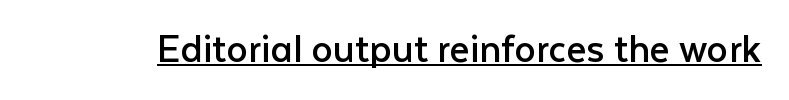
There is no visible air inserted between adjacent glyphs. When letters stand straight like this, we call the style roman or upright. Spacing verdict: proportional, widths tailored to each character. Check the space under the baseline: a stroke is drawn there. Type style note: lacks serifs.
